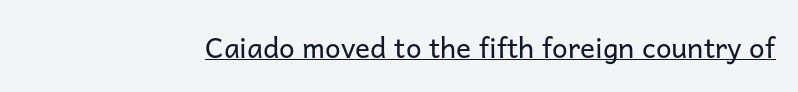
The image shows 28 px regular-weight sans-serif type, upright; set normal letter spacing, underlined; low stroke contrast and a medium x-height.
